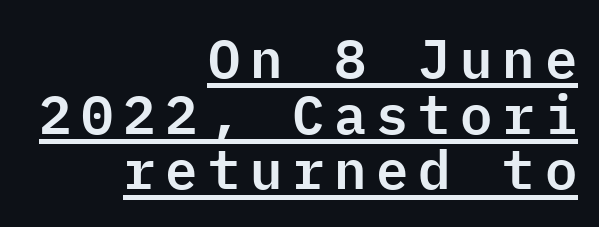
The image shows 54 px sans-serif type, upright, monospaced; set right-aligned, tight line spacing (1.03x), underlined; low stroke contrast and a medium x-height.
